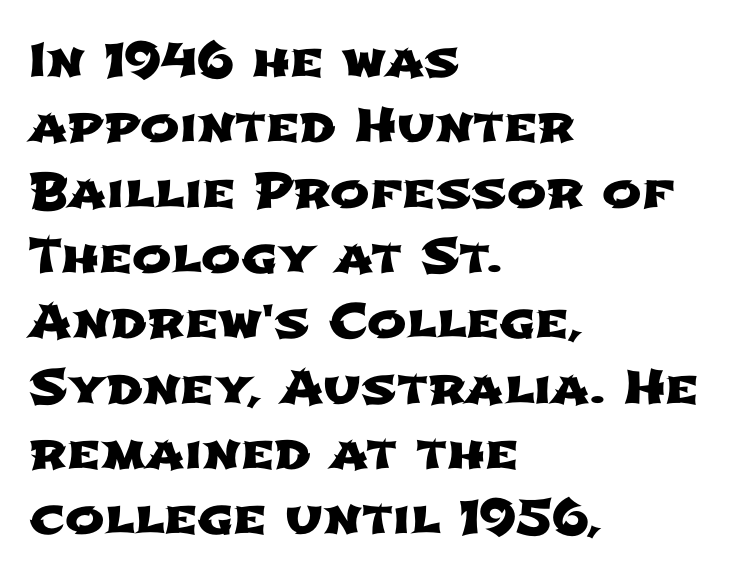
The image shows 47 px wide sans-serif type; set left-aligned, normal line spacing (1.39x), normal letter spacing, not underlined; low stroke contrast and a medium x-height.
